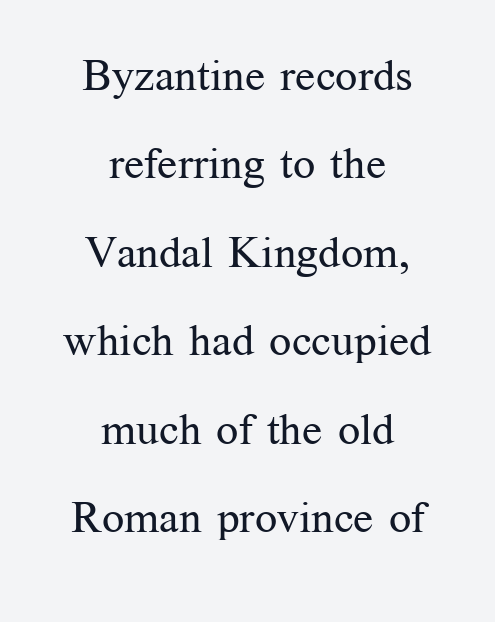
The font sits on the lighter half of the weight spectrum, regular included. Standard letterfit; no display-style spreading of the glyphs. Here the designer chose a conventional face with non-uniform glyph widths. Where is the straight margin? There isn't one; the lines are centered. Leading is clearly above the norm, producing a sparse column. You can tell from the footed stems that serif type was used.
